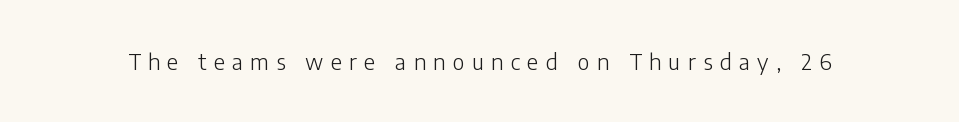
{"italic": "no", "bold": "no", "underline": "no", "letter_spacing": "wide", "letter_spacing_em": 0.33, "glyph_px": 22}
